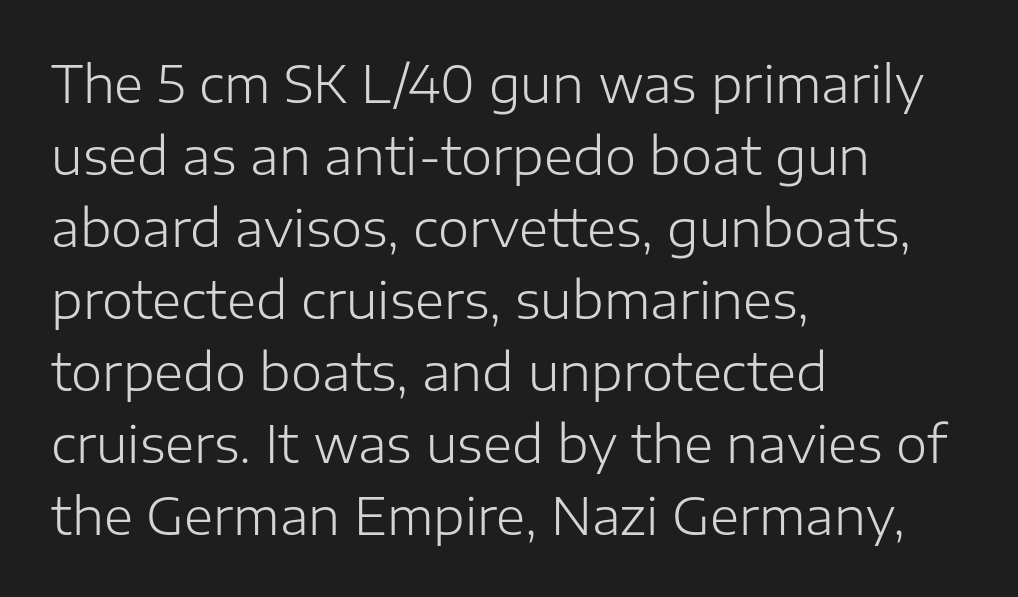
The image shows 50 px light sans-serif type, upright; set left-aligned, normal line spacing (1.44x), normal letter spacing, not underlined; low stroke contrast and a medium x-height.
